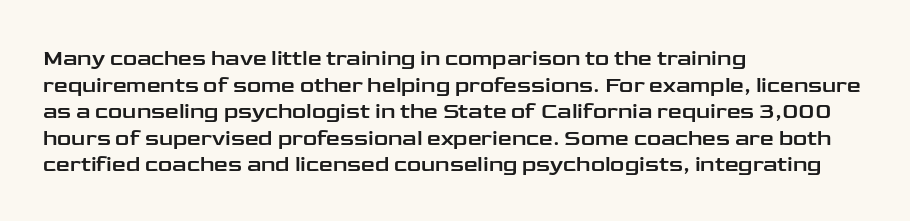
Q: Is the text italic (slanted)? A: No, it is upright.
Q: Is the text underlined? A: No.
Q: How is the paragraph aligned? A: Left-aligned.
Q: Is the spacing between letters normal or unusually wide? A: Normal.
